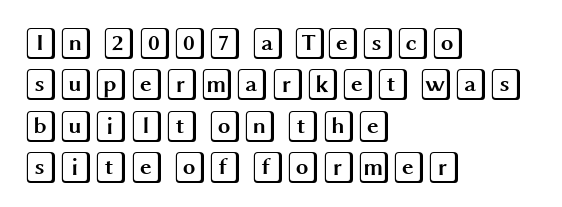
{"italic": "no", "width": "wide", "x_height": "large", "underline": "no", "align": "left", "line_spacing": "normal", "line_spacing_ratio": 1.29, "letter_spacing": "normal", "letter_spacing_em": 0.0, "glyph_px": 32}
